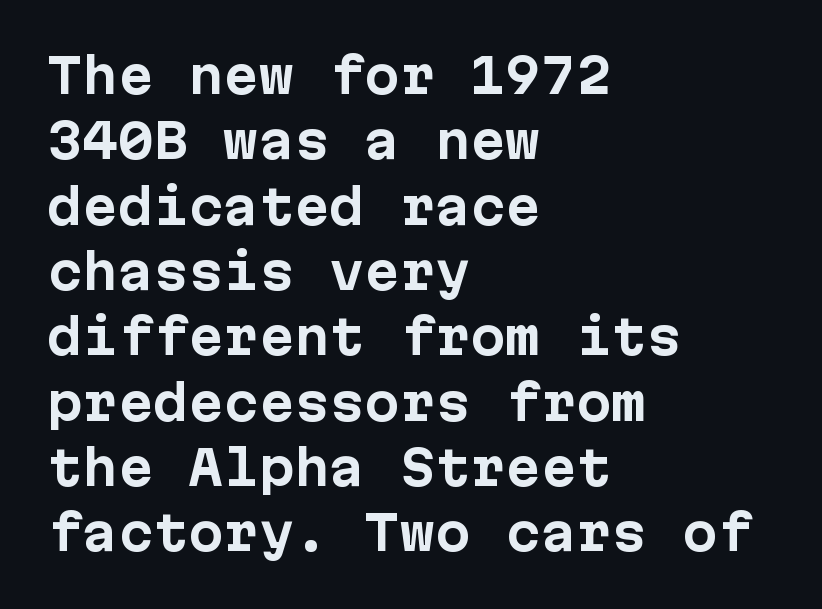
Teacher's note: observe the even left margin — that is flush-left alignment. Serif or sans? Sans — the stroke terminals are bare. Has an underline been added? It has not. Caption: bold face, heavy strokes. The gaps between neighbouring characters are ordinary and unremarkable.
